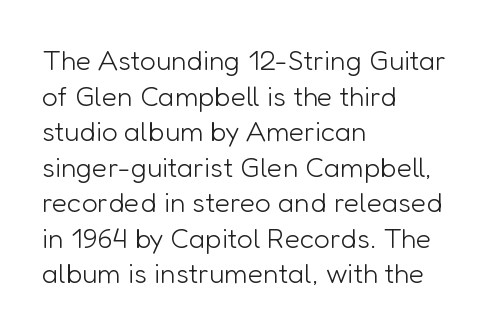
The horizontal fit of the characters is conventional and even. Left-aligned paragraph, ragged on the right. No word sits above an underline. Note the varied advance widths — an 'i' is clearly narrower than an 'm'.
